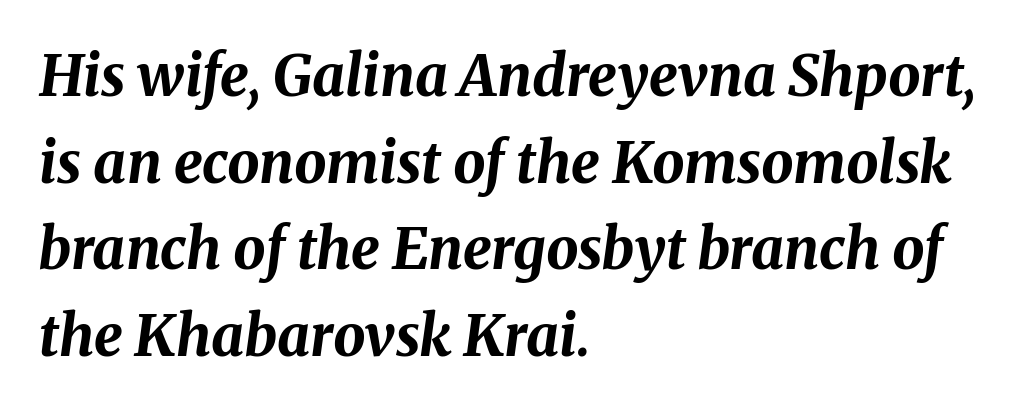
This sample has the flowing, uneven cadence of proportional lettering. One glance says typical: line gaps are just what's usual. Does the lettering tilt? It does — this is italic. Default kerning and tracking; the words read as compact shapes. Reading down the block, your eye returns to a fixed left position each line. On the weight axis this lands at bold, roughly 700.
